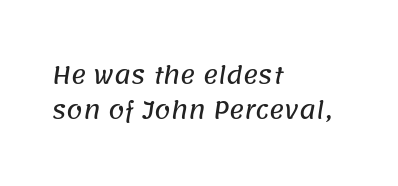
Q: Is the text underlined? A: No.
Q: How is the paragraph aligned? A: Left-aligned.
Q: Is the spacing between letters normal or unusually wide? A: Normal.
Q: Is the spacing between lines tight, normal or loose? A: Normal.
